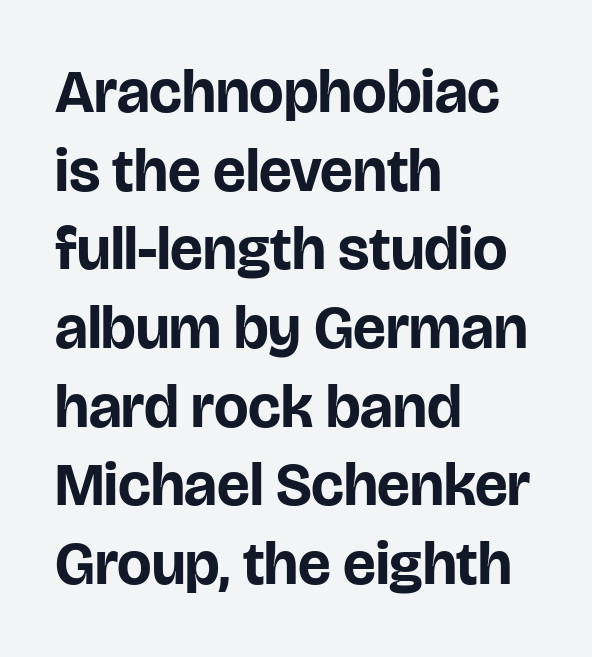
Q: Is the text bold? A: Yes.
Q: Is the text italic (slanted)? A: No, it is upright.
Q: Is the typeface a serif or a sans-serif typeface? A: Sans-serif.
Q: Is the text underlined? A: No.
Q: How is the paragraph aligned? A: Left-aligned.
Q: Is the spacing between letters normal or unusually wide? A: Normal.
Q: Is the spacing between lines tight, normal or loose? A: Normal.
Q: Width (condensed, normal, or wide)? A: Normal.
Q: Stroke contrast? A: Low.
Q: x-height? A: Large.
Q: Monospaced? A: No.
